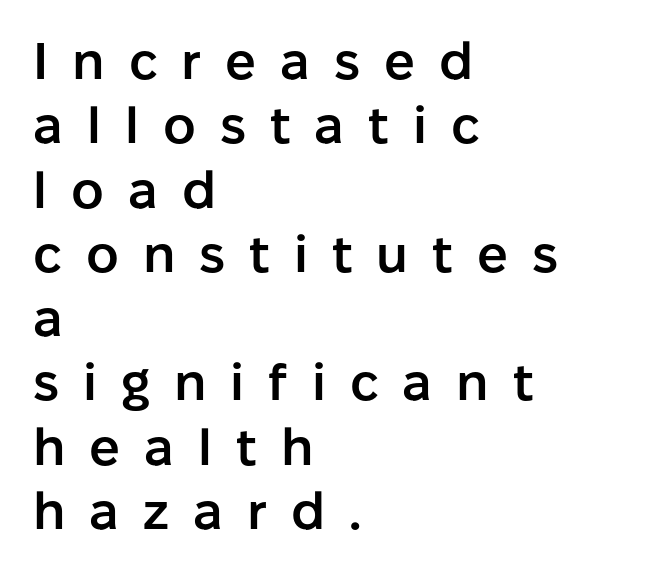
{"serif": "no", "italic": "no", "bold": "semi", "weight": "semibold", "width": "normal", "stroke_contrast": "low", "x_height": "medium", "monospaced": "no", "underline": "no", "align": "left", "line_spacing": "normal", "line_spacing_ratio": 1.26, "letter_spacing": "wide", "letter_spacing_em": 0.47, "glyph_px": 51}
